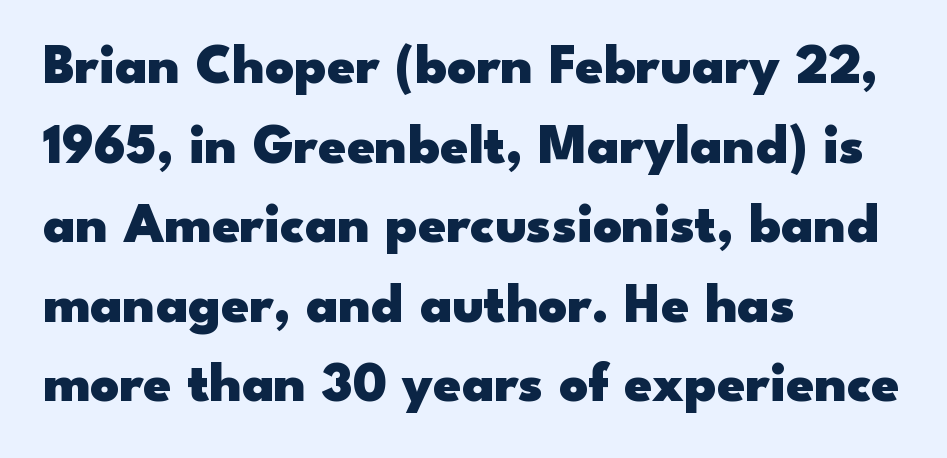
Q: Is the text bold? A: Yes.
Q: Is the text italic (slanted)? A: No, it is upright.
Q: Is the typeface a serif or a sans-serif typeface? A: Sans-serif.
Q: Is the text underlined? A: No.
Q: How is the paragraph aligned? A: Left-aligned.
Q: Is the spacing between letters normal or unusually wide? A: Normal.
Q: Is the spacing between lines tight, normal or loose? A: Normal.
Q: Width (condensed, normal, or wide)? A: Wide.
Q: Stroke contrast? A: Low.
Q: x-height? A: Small.
Q: Monospaced? A: No.
